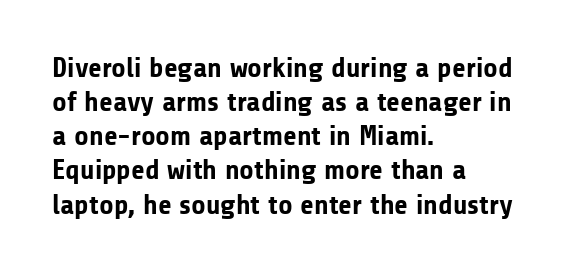
The image shows 28 px bold sans-serif type, upright; set left-aligned, line spacing 1.22x, normal letter spacing, not underlined; low stroke contrast and a medium x-height.
